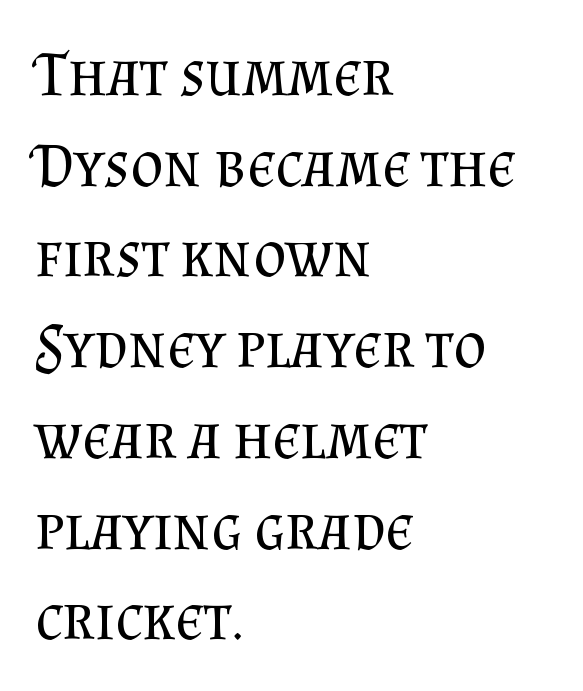
Q: Is the text bold? A: No.
Q: Is the text italic (slanted)? A: No, it is upright.
Q: Is the typeface a serif or a sans-serif typeface? A: Serif.
Q: Is the text underlined? A: No.
Q: How is the paragraph aligned? A: Left-aligned.
Q: Is the spacing between letters normal or unusually wide? A: Normal.
Q: Is the spacing between lines tight, normal or loose? A: Normal.
Q: Width (condensed, normal, or wide)? A: Normal.
Q: Stroke contrast? A: Medium.
Q: x-height? A: Small.
Q: Monospaced? A: No.
